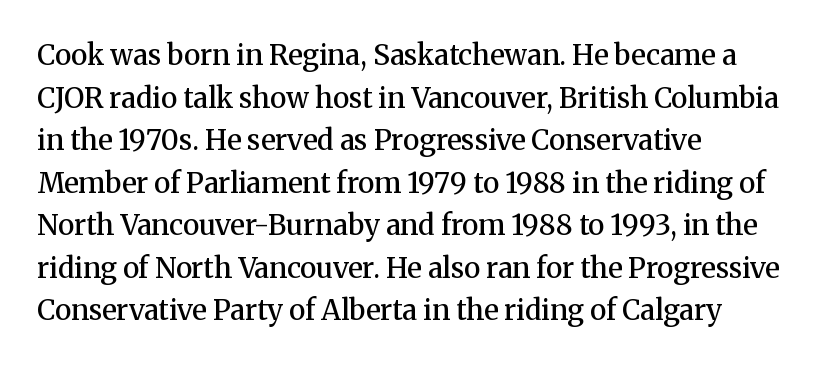
Q: Is the text bold? A: Semi-bold.
Q: Is the text italic (slanted)? A: No, it is upright.
Q: Is the typeface a serif or a sans-serif typeface? A: Serif.
Q: Is the text underlined? A: No.
Q: How is the paragraph aligned? A: Left-aligned.
Q: Is the spacing between letters normal or unusually wide? A: Normal.
Q: Is the spacing between lines tight, normal or loose? A: Normal.
Q: Width (condensed, normal, or wide)? A: Normal.
Q: Stroke contrast? A: Medium.
Q: x-height? A: Medium.
Q: Monospaced? A: No.
